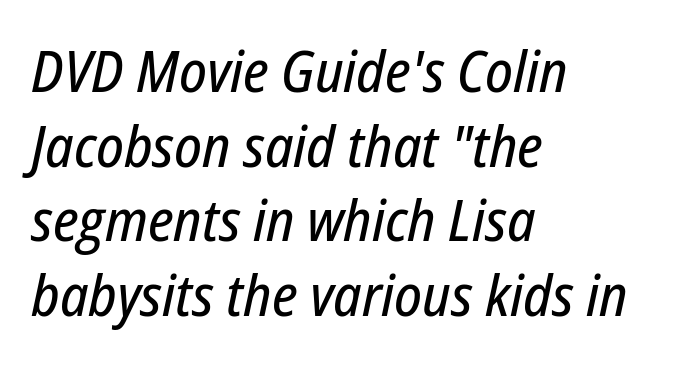
Q: Is the text italic (slanted)? A: Yes, it leans right by about 12 degrees.
Q: Is the text underlined? A: No.
Q: How is the paragraph aligned? A: Left-aligned.
Q: Is the spacing between letters normal or unusually wide? A: Normal.
Q: Is the spacing between lines tight, normal or loose? A: Normal.
Q: Width (condensed, normal, or wide)? A: Condensed.
Q: Stroke contrast? A: Low.
Q: x-height? A: Medium.
Q: Monospaced? A: No.
